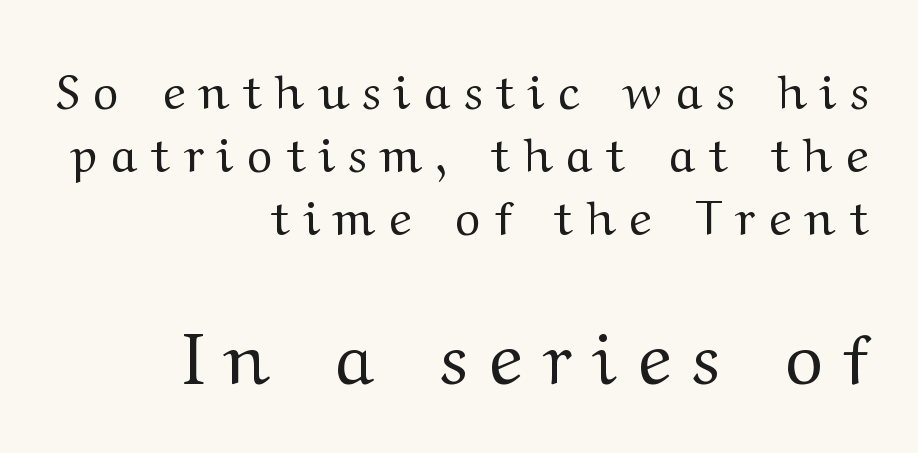
Q: Is the text bold? A: No.
Q: Is the text italic (slanted)? A: No, it is upright.
Q: Is the typeface a serif or a sans-serif typeface? A: Serif.
Q: Is the text underlined? A: No.
Q: How is the paragraph aligned? A: Right-aligned.
Q: Is the spacing between letters normal or unusually wide? A: Unusually wide.
Q: Is the spacing between lines tight, normal or loose? A: Normal.
Q: Which block of text is set in a larger size, the first (top) or the second (bottom)? A: The second (bottom) one.
Q: Width (condensed, normal, or wide)? A: Wide.
Q: Stroke contrast? A: Medium.
Q: x-height? A: Medium.
Q: Monospaced? A: No.
